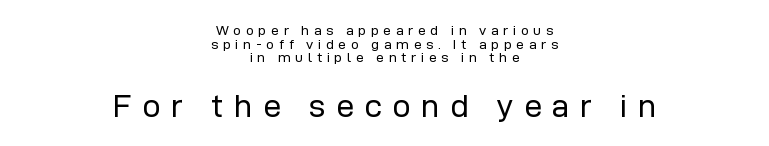
The image shows 32 px regular-weight sans-serif type, upright; set centered, tight line spacing (0.97x), unusually wide letter spacing (+0.33 em), not underlined; the second (bottom) block is 2.29x larger; low stroke contrast and a medium x-height.
